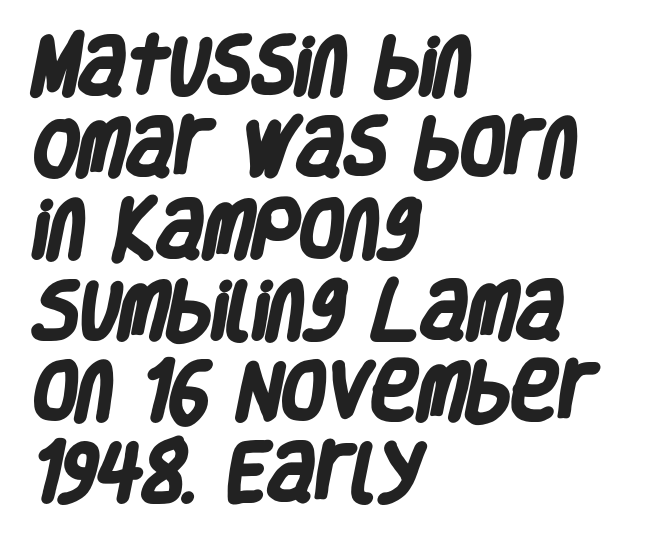
{"serif": "no", "bold": "yes", "weight": "heavy", "width": "condensed", "stroke_contrast": "low", "x_height": "large", "monospaced": "no", "underline": "no", "align": "left", "line_spacing": "normal", "line_spacing_ratio": 1.27, "letter_spacing": "normal", "letter_spacing_em": 0.0, "glyph_px": 64}
